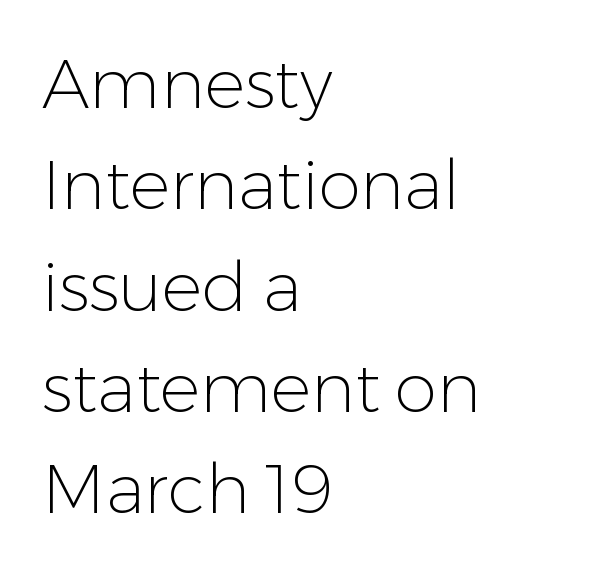
Q: Is the text bold? A: No.
Q: Is the text italic (slanted)? A: No, it is upright.
Q: Is the typeface a serif or a sans-serif typeface? A: Sans-serif.
Q: Is the text underlined? A: No.
Q: How is the paragraph aligned? A: Left-aligned.
Q: Is the spacing between letters normal or unusually wide? A: Normal.
Q: Is the spacing between lines tight, normal or loose? A: Normal.
Q: Width (condensed, normal, or wide)? A: Normal.
Q: Stroke contrast? A: Low.
Q: x-height? A: Medium.
Q: Monospaced? A: No.
